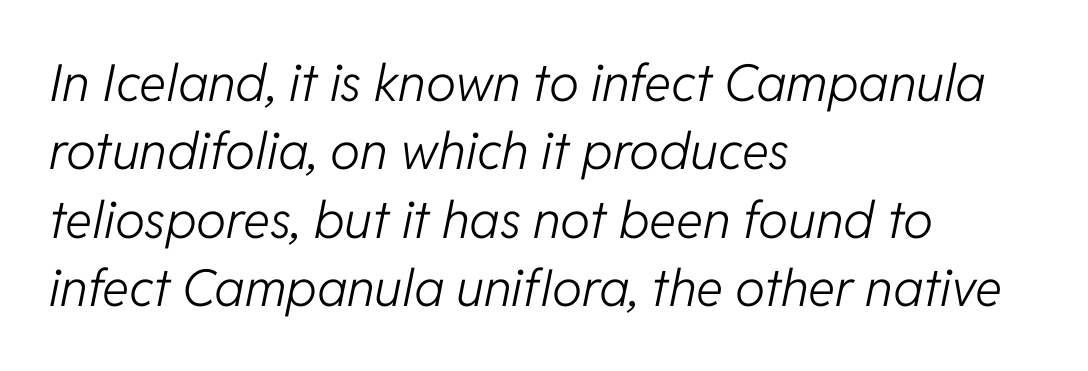
{"italic": "yes", "lean": "right", "slant_degrees": 11, "bold": "no", "weight": "light", "width": "normal", "stroke_contrast": "low", "x_height": "medium", "monospaced": "no", "underline": "no", "align": "left", "line_spacing": "normal", "line_spacing_ratio": 1.34, "letter_spacing": "normal", "letter_spacing_em": 0.0, "glyph_px": 51}
